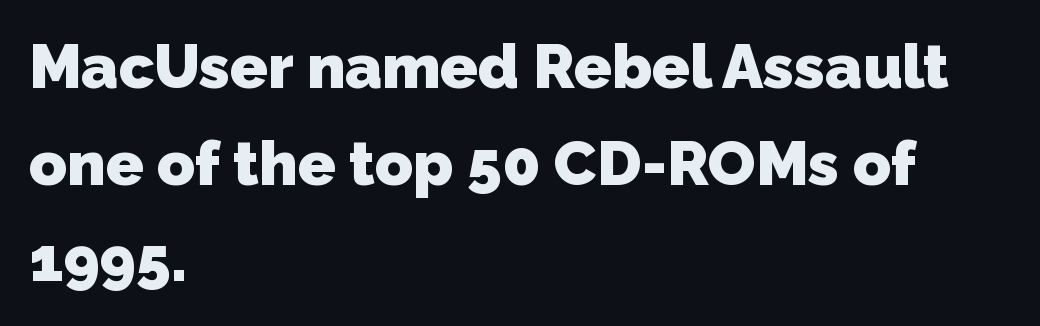
Q: Is the text bold? A: Yes.
Q: Is the typeface a serif or a sans-serif typeface? A: Sans-serif.
Q: Is the text underlined? A: No.
Q: How is the paragraph aligned? A: Left-aligned.
Q: Is the spacing between letters normal or unusually wide? A: Normal.
Q: Is the spacing between lines tight, normal or loose? A: Normal.
Q: Width (condensed, normal, or wide)? A: Normal.
Q: Stroke contrast? A: Low.
Q: x-height? A: Medium.
Q: Monospaced? A: No.
